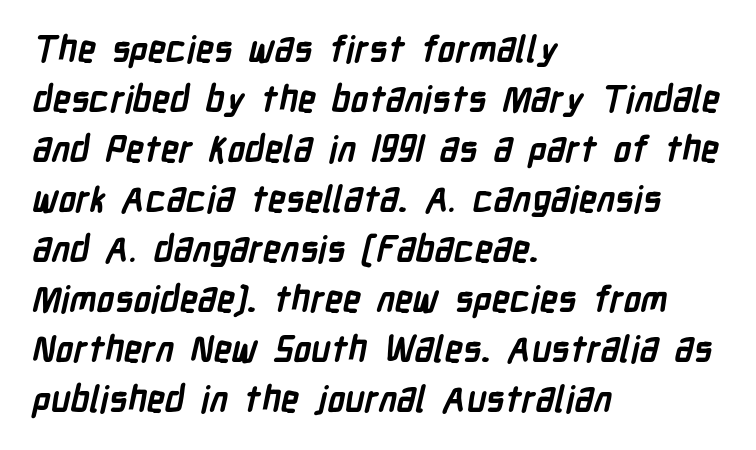
The image shows 36 px semibold, condensed sans-serif type; set left-aligned, normal line spacing (1.39x), normal letter spacing, not underlined; low stroke contrast and a medium x-height.
